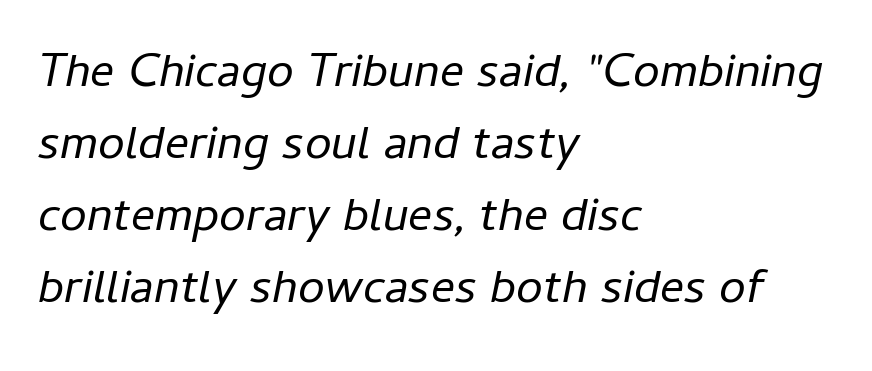
{"italic": "yes", "lean": "right", "slant_degrees": 11, "bold": "no", "weight": "regular", "width": "normal", "stroke_contrast": "low", "x_height": "medium", "monospaced": "no", "underline": "no", "align": "left", "line_spacing": "normal", "line_spacing_ratio": 1.5, "letter_spacing": "normal", "letter_spacing_em": 0.0, "glyph_px": 48}
